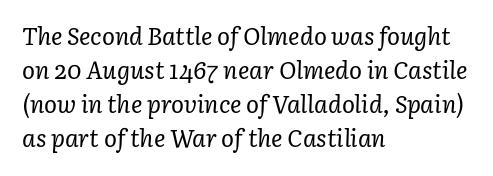
In CSS terms this would be text-align: left. The rows are spaced the way most documents space them. Nobody touched the tracking dial on this one. On a weight scale, this lands at 450 or below. Just letters on the line, the space beneath them empty.
